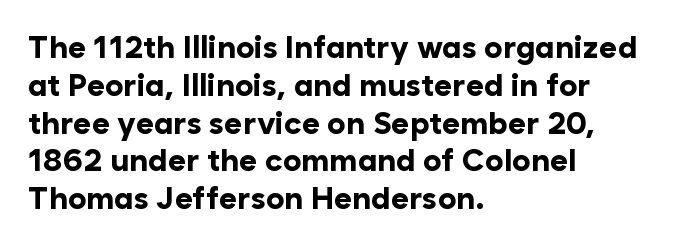
{"serif": "no", "italic": "no", "bold": "yes", "weight": "bold", "width": "normal", "stroke_contrast": "low", "x_height": "medium", "monospaced": "no", "underline": "no", "align": "left", "line_spacing_ratio": 1.22, "letter_spacing": "normal", "letter_spacing_em": 0.0, "glyph_px": 31}
